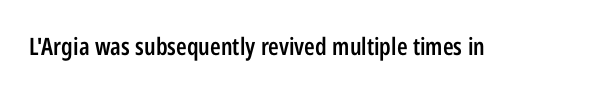
The image shows 24 px text type, upright; set normal letter spacing, not underlined.
